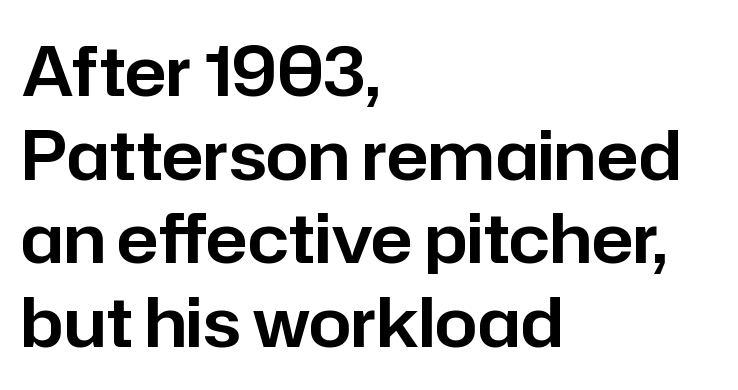
{"serif": "no", "italic": "no", "width": "normal", "stroke_contrast": "low", "x_height": "medium", "monospaced": "no", "underline": "no", "align": "left", "line_spacing_ratio": 1.23, "letter_spacing": "normal", "letter_spacing_em": 0.0, "glyph_px": 68}
